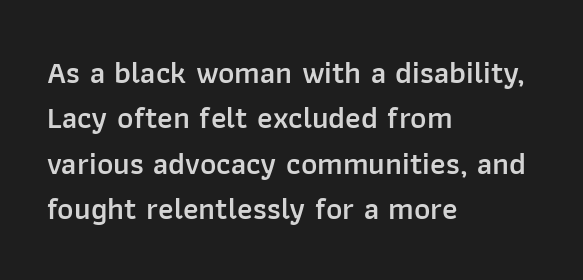
The image shows 31 px semibold sans-serif type, upright; set left-aligned, normal line spacing (1.46x), normal letter spacing, not underlined; low stroke contrast and a medium x-height.
